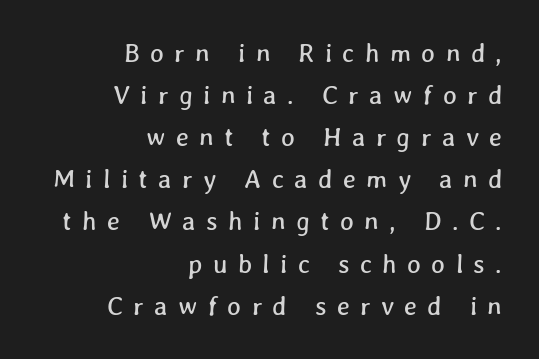
The image shows 26 px text type; set right-aligned, normal line spacing (1.62x), unusually wide letter spacing (+0.4 em), not underlined.
